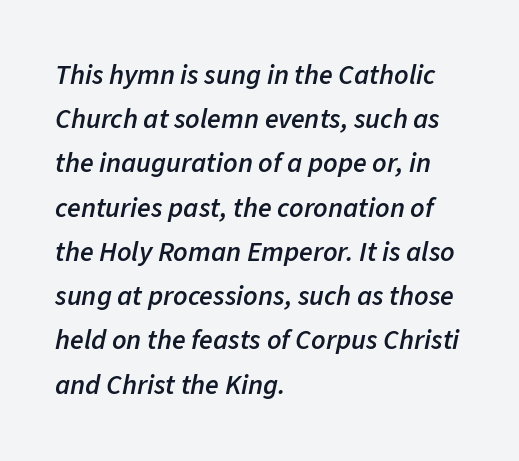
Q: Is the text bold? A: Semi-bold.
Q: Is the text italic (slanted)? A: Yes, it leans right by about 11 degrees.
Q: Is the text underlined? A: No.
Q: How is the paragraph aligned? A: Left-aligned.
Q: Is the spacing between letters normal or unusually wide? A: Normal.
Q: Is the spacing between lines tight, normal or loose? A: Normal.
Q: Width (condensed, normal, or wide)? A: Normal.
Q: Stroke contrast? A: Low.
Q: x-height? A: Medium.
Q: Monospaced? A: No.
